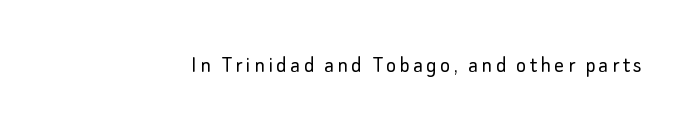
The image shows 24 px text type, upright; set not underlined.
